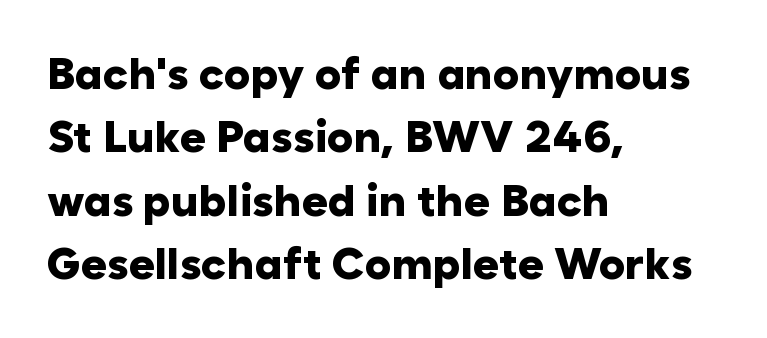
The image shows 44 px heavy sans-serif type, upright; set left-aligned, normal line spacing (1.44x), normal letter spacing, not underlined; low stroke contrast and a medium x-height.
